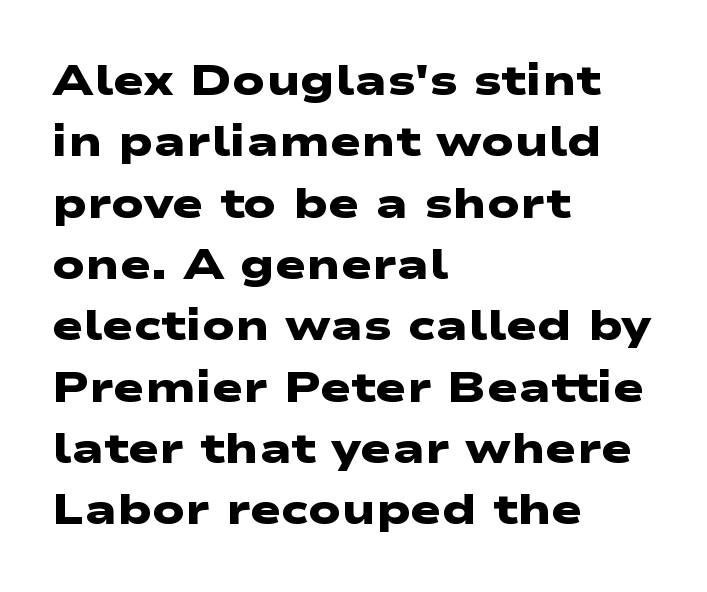
Q: Is the text bold? A: Yes.
Q: Is the typeface a serif or a sans-serif typeface? A: Sans-serif.
Q: Is the text underlined? A: No.
Q: How is the paragraph aligned? A: Left-aligned.
Q: Is the spacing between letters normal or unusually wide? A: Normal.
Q: Is the spacing between lines tight, normal or loose? A: Normal.
Q: Width (condensed, normal, or wide)? A: Wide.
Q: Stroke contrast? A: Low.
Q: x-height? A: Medium.
Q: Monospaced? A: No.
